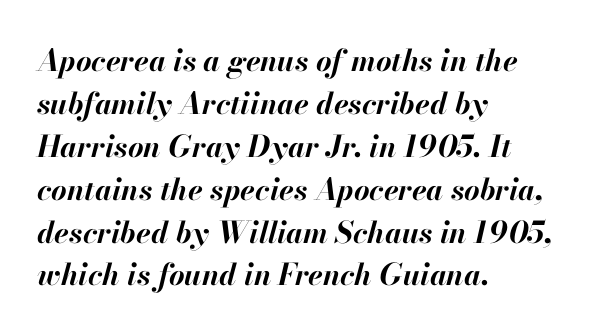
The image shows 30 px bold type, italic (leaning right); set left-aligned, normal line spacing (1.43x), normal letter spacing, not underlined; high stroke contrast and a small x-height.
